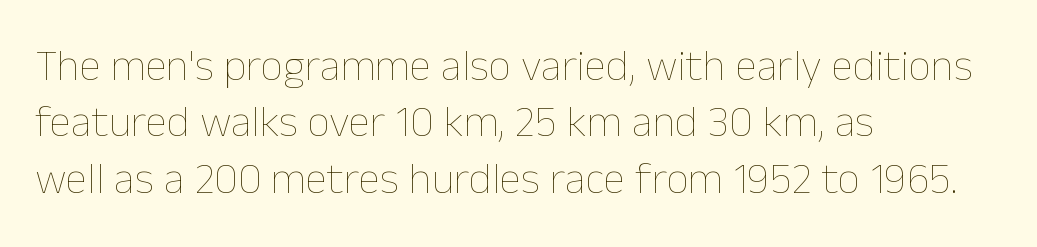
Q: Is the text bold? A: No.
Q: Is the text italic (slanted)? A: No, it is upright.
Q: Is the text underlined? A: No.
Q: How is the paragraph aligned? A: Left-aligned.
Q: Is the spacing between letters normal or unusually wide? A: Normal.
Q: Is the spacing between lines tight, normal or loose? A: Normal.
Q: Width (condensed, normal, or wide)? A: Normal.
Q: Stroke contrast? A: Low.
Q: x-height? A: Medium.
Q: Monospaced? A: No.
